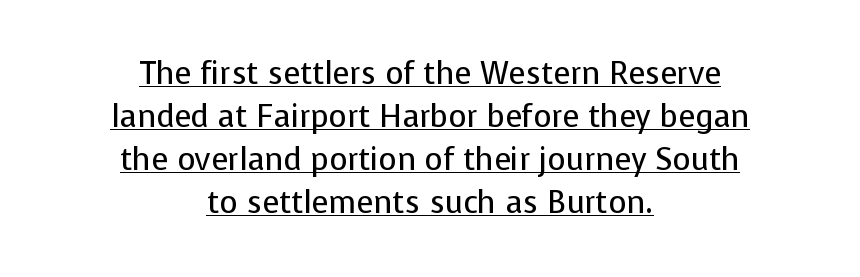
Q: Is the text bold? A: No.
Q: Is the text italic (slanted)? A: No, it is upright.
Q: Is the typeface a serif or a sans-serif typeface? A: Sans-serif.
Q: Is the text underlined? A: Yes.
Q: How is the paragraph aligned? A: Centered.
Q: Is the spacing between letters normal or unusually wide? A: Normal.
Q: Is the spacing between lines tight, normal or loose? A: Normal.
Q: Width (condensed, normal, or wide)? A: Normal.
Q: Stroke contrast? A: Low.
Q: x-height? A: Medium.
Q: Monospaced? A: No.
